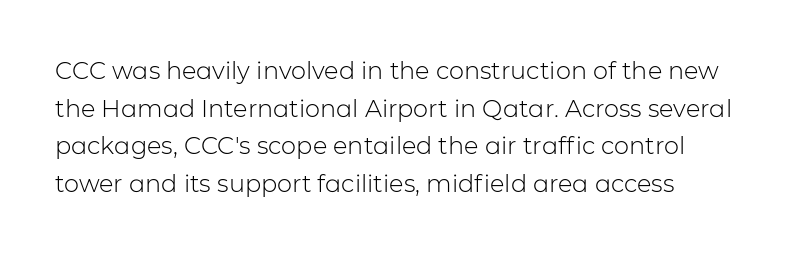
Q: Is the text bold? A: No.
Q: Is the text italic (slanted)? A: No, it is upright.
Q: Is the text underlined? A: No.
Q: Is the spacing between letters normal or unusually wide? A: Normal.
Q: Is the spacing between lines tight, normal or loose? A: Normal.
